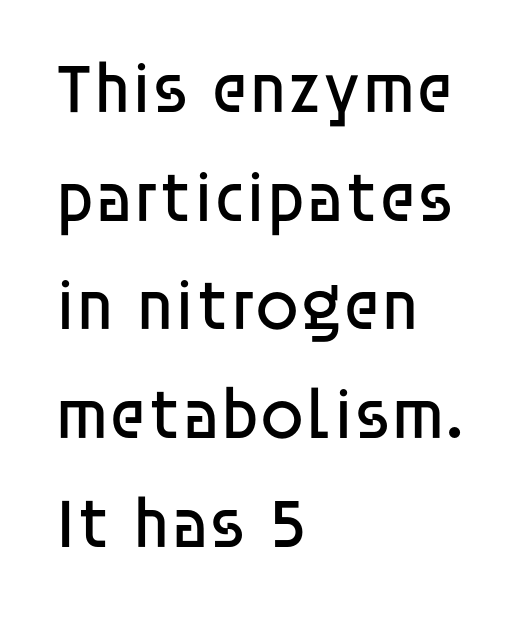
Q: Is the text bold? A: No.
Q: Is the text italic (slanted)? A: No, it is upright.
Q: Is the typeface a serif or a sans-serif typeface? A: Sans-serif.
Q: Is the text underlined? A: No.
Q: How is the paragraph aligned? A: Left-aligned.
Q: Is the spacing between letters normal or unusually wide? A: Normal.
Q: Is the spacing between lines tight, normal or loose? A: Normal.
Q: Width (condensed, normal, or wide)? A: Normal.
Q: Stroke contrast? A: Low.
Q: x-height? A: Large.
Q: Monospaced? A: No.
